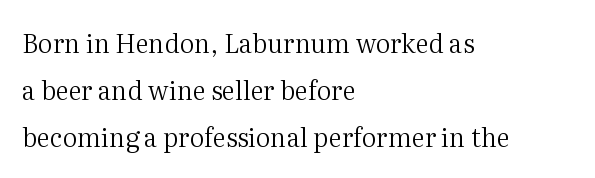
The image shows 26 px text type, upright; set left-aligned, line spacing 1.8x, normal letter spacing, not underlined.
